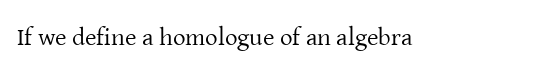
The image shows 25 px text type, upright; set normal letter spacing, not underlined.
